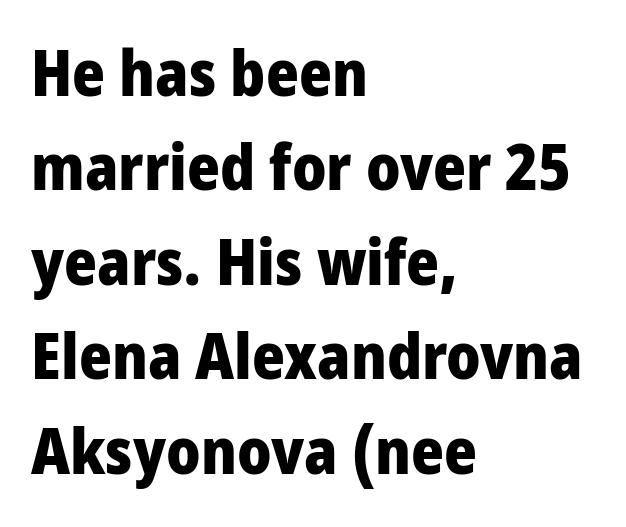
The font is running at its bold setting. All the whitespace from short lines collects on the right. Look at the tracking — it's just the regular setting, nothing added. The characters display no serif detailing; their extremities are plain. A typesetter would call this proportional, since set widths differ per character. Notice how the stems are strictly vertical — no italics here.
